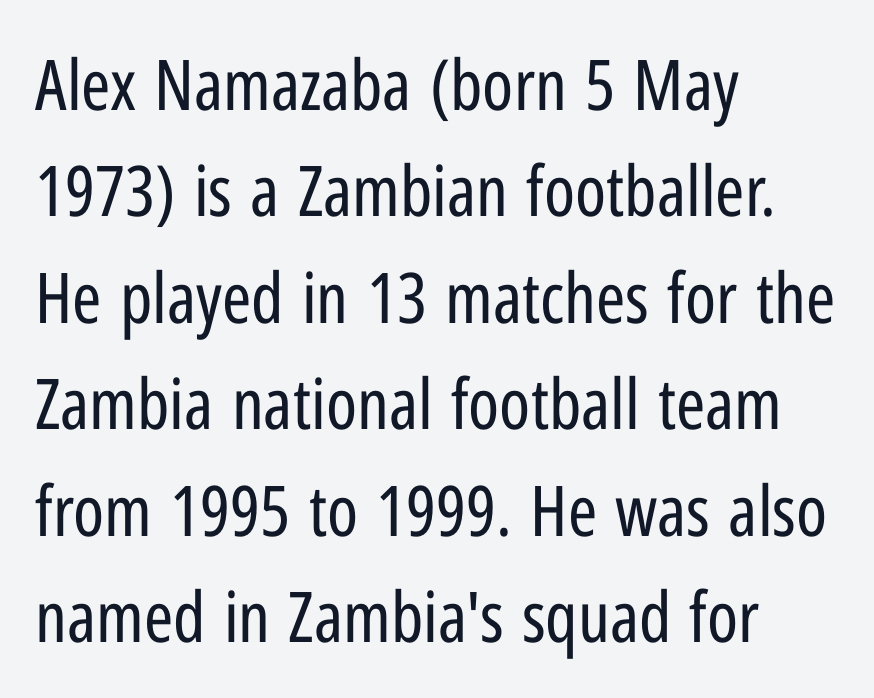
{"serif": "no", "italic": "no", "bold": "no", "weight": "regular", "width": "condensed", "stroke_contrast": "low", "x_height": "medium", "monospaced": "no", "underline": "no", "align": "left", "line_spacing": "normal", "line_spacing_ratio": 1.52, "letter_spacing": "normal", "letter_spacing_em": 0.0, "glyph_px": 70}
